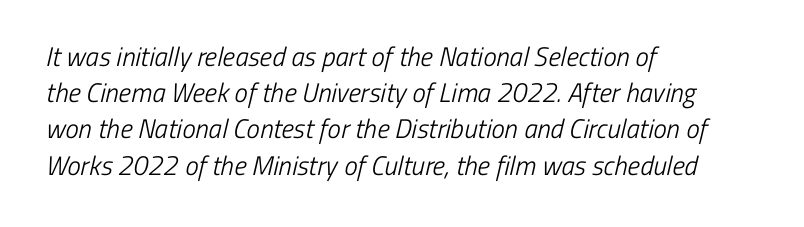
The image shows 27 px text type; set left-aligned, normal line spacing (1.34x), normal letter spacing, not underlined.
